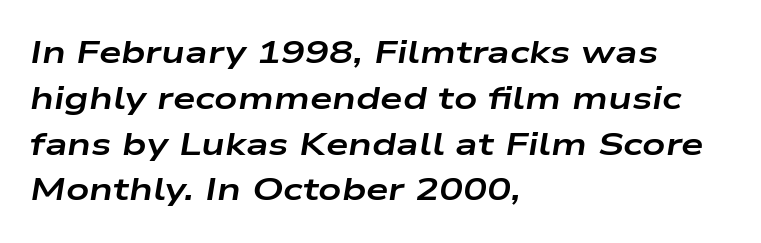
Students, this is bold: see how much ink each stroke carries. Each letter keeps its own natural width here, so spacing adapts to shape. If you drew a line through each stem, it would be angled. The passage shown has conventional tracking throughout. Which margin do the lines hug? The left one — the right edge is uneven.
